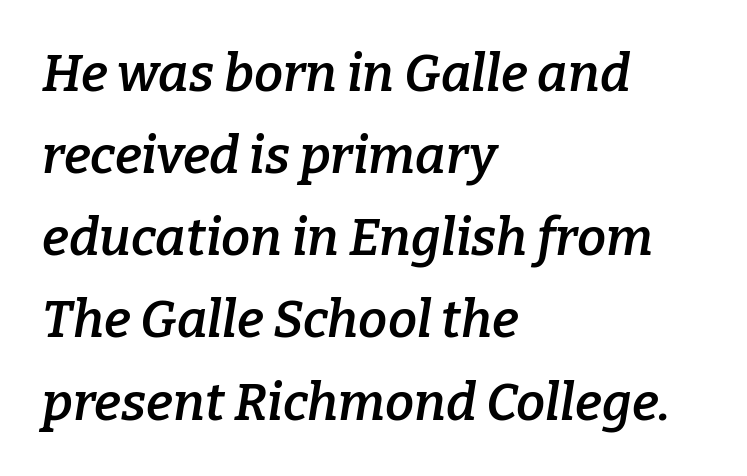
Q: Is the text bold? A: Semi-bold.
Q: Is the text italic (slanted)? A: Yes, it leans right by about 9 degrees.
Q: Is the typeface a serif or a sans-serif typeface? A: Serif.
Q: Is the text underlined? A: No.
Q: How is the paragraph aligned? A: Left-aligned.
Q: Is the spacing between letters normal or unusually wide? A: Normal.
Q: Is the spacing between lines tight, normal or loose? A: Normal.
Q: Width (condensed, normal, or wide)? A: Normal.
Q: Stroke contrast? A: Low.
Q: x-height? A: Medium.
Q: Monospaced? A: No.
